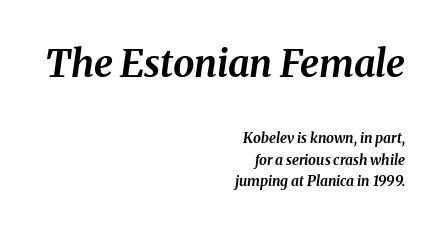
{"italic": "yes", "lean": "right", "slant_degrees": 8, "bold": "yes", "weight": "bold", "width": "normal", "stroke_contrast": "medium", "x_height": "medium", "monospaced": "no", "underline": "no", "align": "right", "line_spacing": "normal", "line_spacing_ratio": 1.56, "letter_spacing": "normal", "letter_spacing_em": 0.0, "larger_block": "first", "size_ratio": 2.71, "glyph_px": 38}
